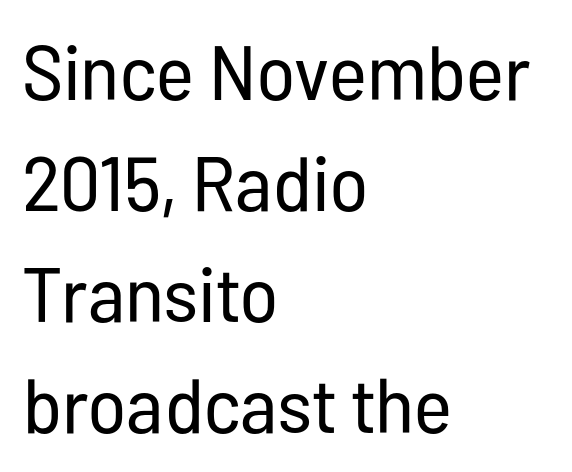
The image shows 77 px regular-weight, condensed sans-serif type, upright; set left-aligned, normal line spacing (1.44x), normal letter spacing, not underlined; low stroke contrast and a medium x-height.
